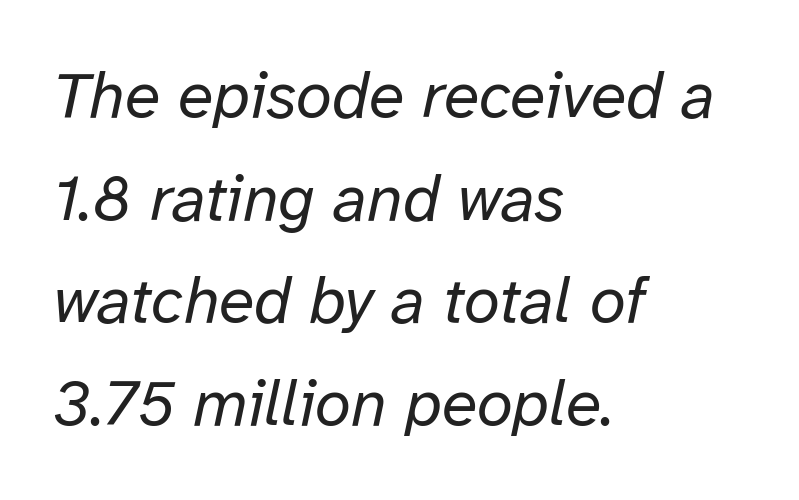
The image shows 65 px regular-weight type, italic (leaning right); set left-aligned, normal line spacing (1.58x), normal letter spacing, not underlined; low stroke contrast and a medium x-height.
